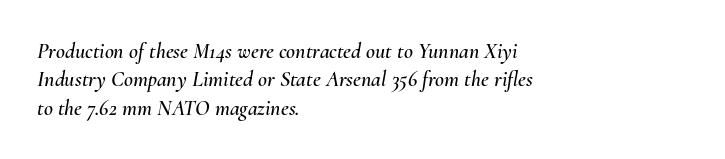
The gaps between neighbouring characters are ordinary and unremarkable. The space directly below the letters is spotless. The text carries the slant typical of an italic or oblique font. This block has exactly the height ordinary leading produces. The rag falls on the right side of this text block.
